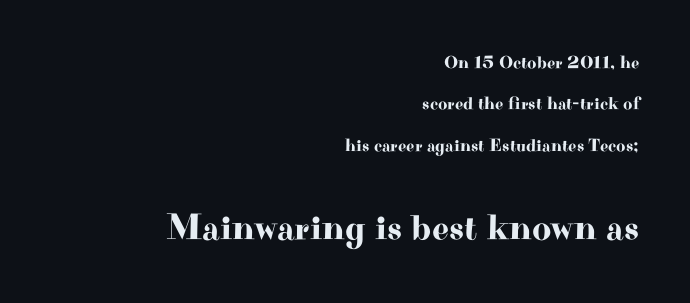
Q: Is the text italic (slanted)? A: No, it is upright.
Q: Is the typeface a serif or a sans-serif typeface? A: Serif.
Q: Is the text underlined? A: No.
Q: How is the paragraph aligned? A: Right-aligned.
Q: Is the spacing between letters normal or unusually wide? A: Normal.
Q: Is the spacing between lines tight, normal or loose? A: Loose.
Q: Which block of text is set in a larger size, the first (top) or the second (bottom)? A: The second (bottom) one.
Q: Width (condensed, normal, or wide)? A: Wide.
Q: Stroke contrast? A: High.
Q: x-height? A: Small.
Q: Monospaced? A: No.
